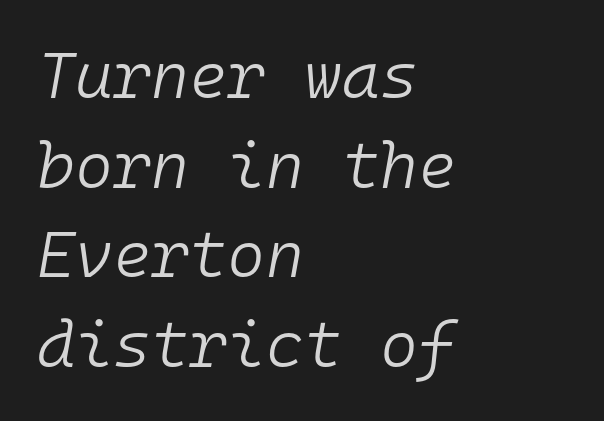
{"italic": "yes", "lean": "right", "slant_degrees": 10, "bold": "no", "weight": "light", "width": "normal", "stroke_contrast": "low", "x_height": "medium", "monospaced": "yes", "underline": "no", "align": "left", "line_spacing": "normal", "line_spacing_ratio": 1.38, "letter_spacing": "normal", "letter_spacing_em": 0.0, "glyph_px": 65}
